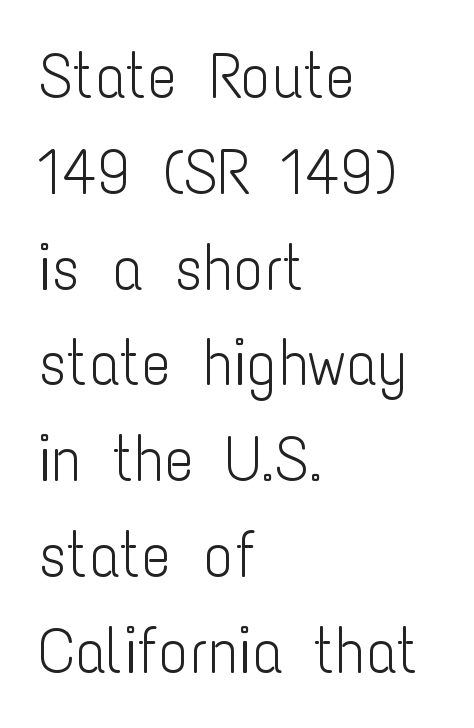
{"serif": "no", "italic": "no", "bold": "no", "weight": "light", "width": "condensed", "stroke_contrast": "low", "x_height": "medium", "monospaced": "no", "underline": "no", "align": "left", "line_spacing": "normal", "line_spacing_ratio": 1.52, "letter_spacing": "normal", "letter_spacing_em": 0.0, "glyph_px": 63}
